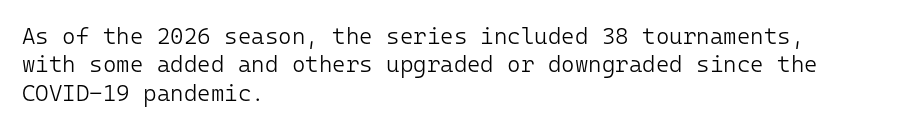
Q: Is the text bold? A: No.
Q: Is the text italic (slanted)? A: No, it is upright.
Q: Is the text underlined? A: No.
Q: How is the paragraph aligned? A: Left-aligned.
Q: Is the spacing between letters normal or unusually wide? A: Normal.
